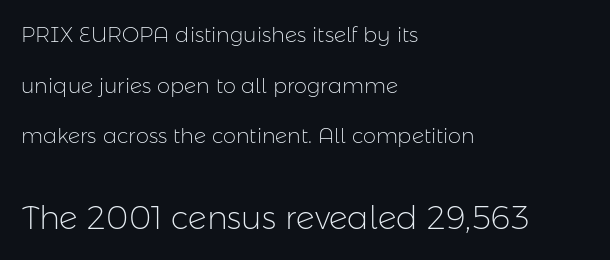
The image shows 32 px light sans-serif type, upright; set left-aligned, loose line spacing (2.41x), normal letter spacing, not underlined; the second (bottom) block is 1.52x larger; low stroke contrast and a medium x-height.
